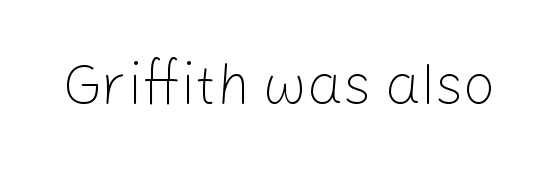
The image shows 57 px light sans-serif type, upright; set normal letter spacing, not underlined; low stroke contrast and a medium x-height.
